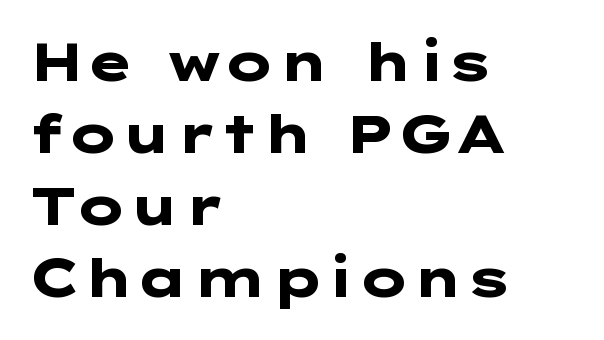
{"serif": "no", "italic": "no", "bold": "yes", "weight": "heavy", "width": "wide", "stroke_contrast": "low", "x_height": "medium", "underline": "no", "align": "left", "line_spacing": "normal", "line_spacing_ratio": 1.36, "letter_spacing": "normal", "letter_spacing_em": 0.0, "glyph_px": 53}
